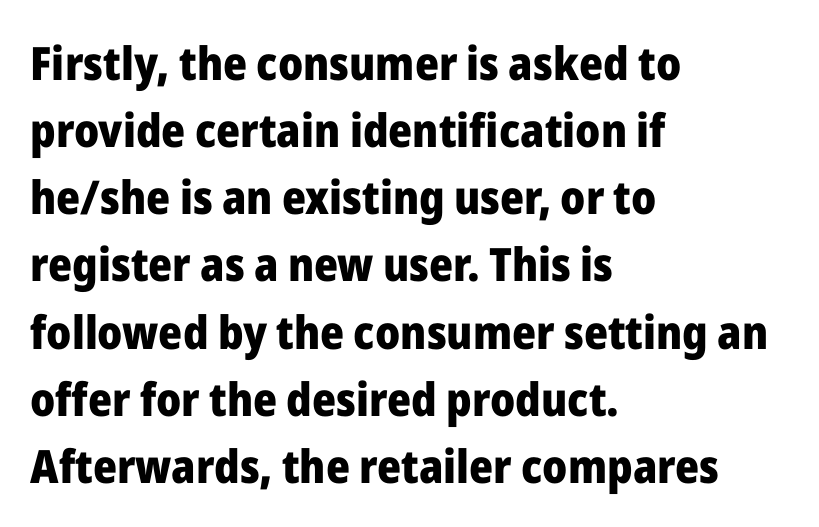
A dark, heavy texture on the line: the type is bold. The ragged edge is on the right, which tells us the setting is flush left. In terms of letterspacing, this is plain default setting. The rendering shows plain stroke endings on the letterforms — a sans-serif design.
